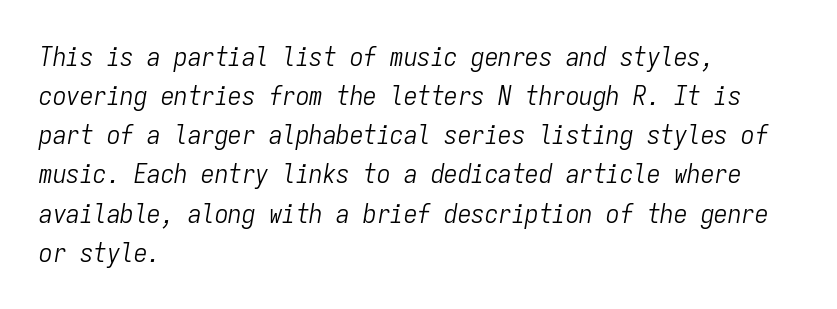
Q: Is the text bold? A: No.
Q: Is the text italic (slanted)? A: Yes, it leans right by about 9 degrees.
Q: Is the text underlined? A: No.
Q: How is the paragraph aligned? A: Left-aligned.
Q: Is the spacing between letters normal or unusually wide? A: Normal.
Q: Is the spacing between lines tight, normal or loose? A: Normal.
